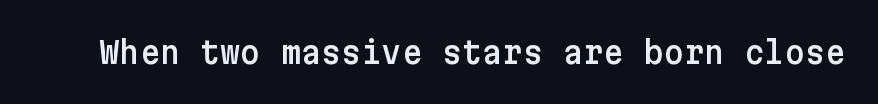
How are the letters spaced? Ordinarily, with no added tracking. The zone under the glyphs is completely vacant. Nope, not italic — everything's standing straight. The font family rendered here belongs to the sans-serif group.
